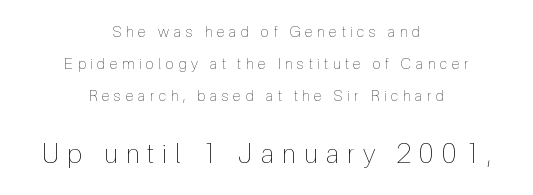
{"italic": "no", "bold": "no", "underline": "no", "align": "center", "line_spacing": "loose", "line_spacing_ratio": 2.12, "letter_spacing": "wide", "letter_spacing_em": 0.3, "larger_block": "second", "size_ratio": 1.8, "glyph_px": 27}
